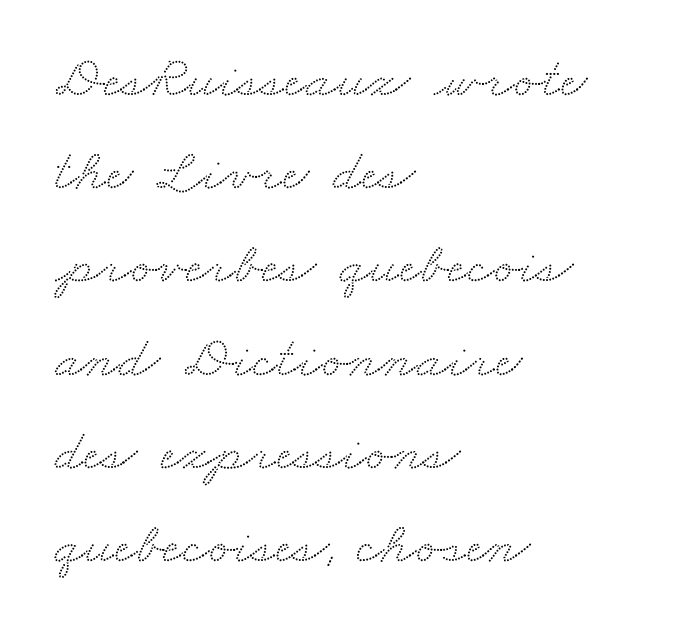
The image shows 59 px wide serif type; set left-aligned, normal line spacing (1.58x), normal letter spacing, not underlined; medium stroke contrast and a small x-height.
